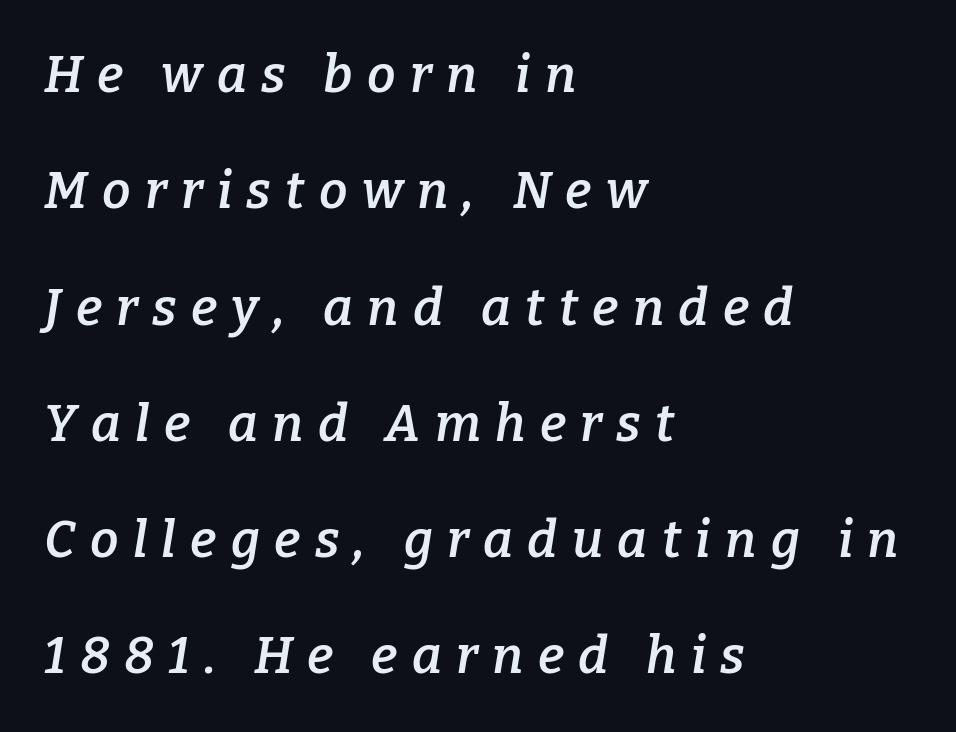
The image shows 51 px semibold serif type, italic (leaning right); set left-aligned, loose line spacing (2.28x), unusually wide letter spacing (+0.28 em), not underlined; low stroke contrast and a medium x-height.
